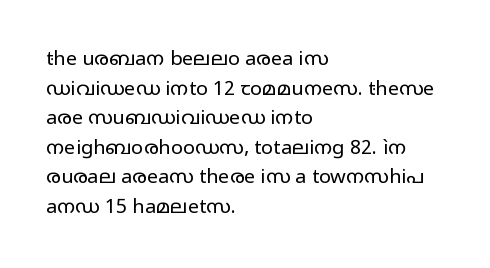
Q: Is the text bold? A: No.
Q: Is the text italic (slanted)? A: No, it is upright.
Q: Is the text underlined? A: No.
Q: How is the paragraph aligned? A: Left-aligned.
Q: Is the spacing between letters normal or unusually wide? A: Normal.
Q: Is the spacing between lines tight, normal or loose? A: Normal.
